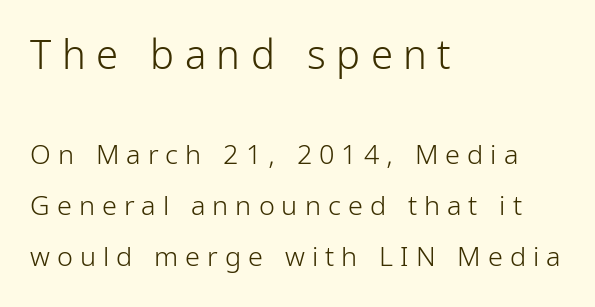
The compositor pushed each line to the left boundary. Note the varied advance widths — an 'i' is clearly narrower than an 'm'. Underlining? Definitely not there. The characters display no serif detailing; their extremities are plain.
